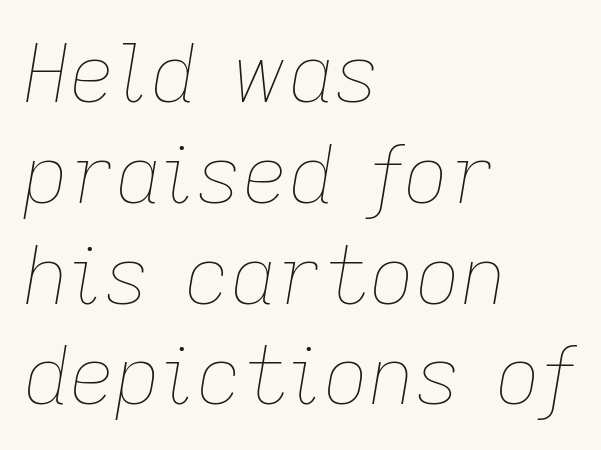
The passage shown leans; its letterforms are oblique. A clean baseline with only descenders dipping below it. Students, observe: this is what conventionally led text looks like. The gaps between neighbouring characters are ordinary and unremarkable.
